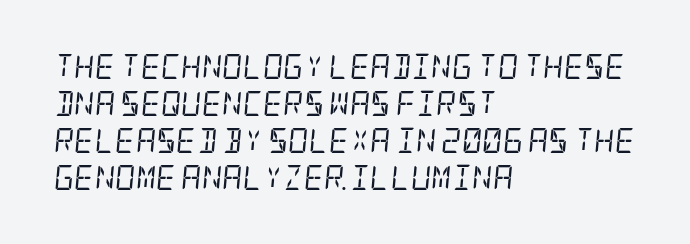
Q: Is the text bold? A: No.
Q: Is the text italic (slanted)? A: Yes, it leans right by about 5 degrees.
Q: Is the text underlined? A: No.
Q: How is the paragraph aligned? A: Left-aligned.
Q: Is the spacing between letters normal or unusually wide? A: Normal.
Q: Is the spacing between lines tight, normal or loose? A: Normal.
